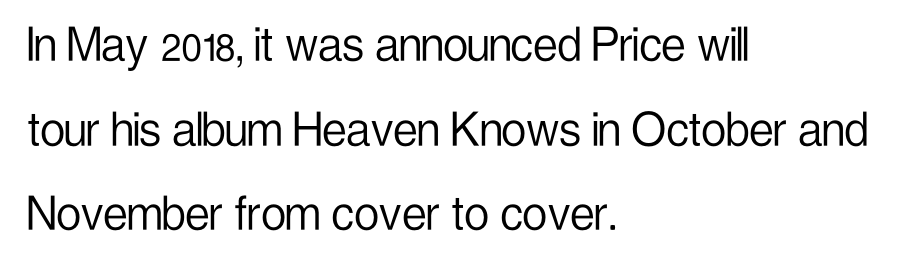
{"serif": "no", "italic": "no", "bold": "no", "weight": "light", "width": "condensed", "stroke_contrast": "low", "x_height": "medium", "monospaced": "no", "underline": "no", "align": "left", "line_spacing": "normal", "line_spacing_ratio": 1.54, "letter_spacing": "normal", "letter_spacing_em": 0.0, "glyph_px": 55}
